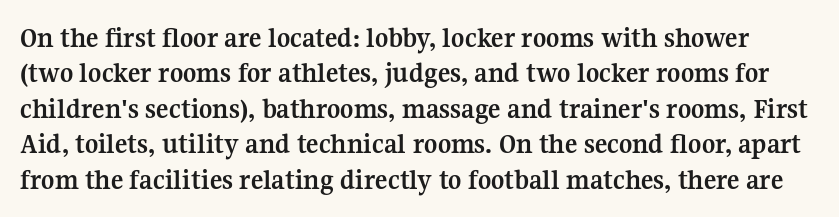
{"serif": "yes", "italic": "no", "bold": "yes", "weight": "semibold", "width": "normal", "stroke_contrast": "medium", "x_height": "medium", "monospaced": "no", "underline": "no", "line_spacing_ratio": 1.22, "letter_spacing": "normal", "letter_spacing_em": 0.0, "glyph_px": 29}
